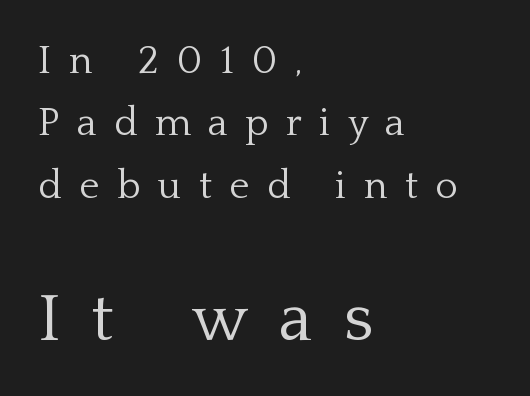
{"serif": "yes", "italic": "no", "bold": "no", "weight": "light", "width": "normal", "stroke_contrast": "low", "x_height": "medium", "monospaced": "no", "underline": "no", "align": "left", "line_spacing": "normal", "line_spacing_ratio": 1.6, "letter_spacing": "wide", "letter_spacing_em": 0.45, "larger_block": "second", "size_ratio": 1.74, "glyph_px": 68}
